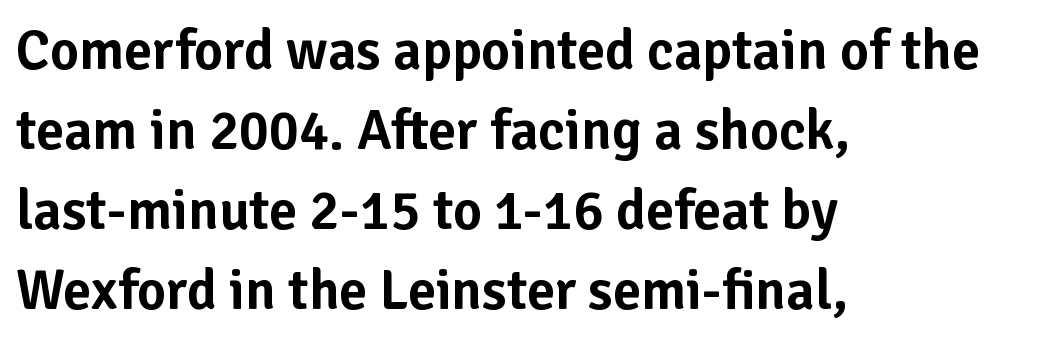
{"serif": "no", "italic": "no", "width": "normal", "stroke_contrast": "low", "x_height": "medium", "monospaced": "no", "underline": "no", "align": "left", "line_spacing": "normal", "line_spacing_ratio": 1.43, "letter_spacing": "normal", "letter_spacing_em": 0.0, "glyph_px": 56}
